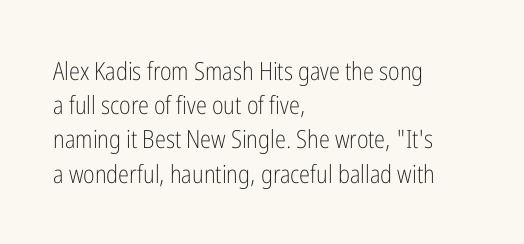
{"italic": "no", "bold": "no", "underline": "no", "align": "left", "line_spacing": "normal", "line_spacing_ratio": 1.37, "letter_spacing": "normal", "letter_spacing_em": 0.0, "glyph_px": 25}
